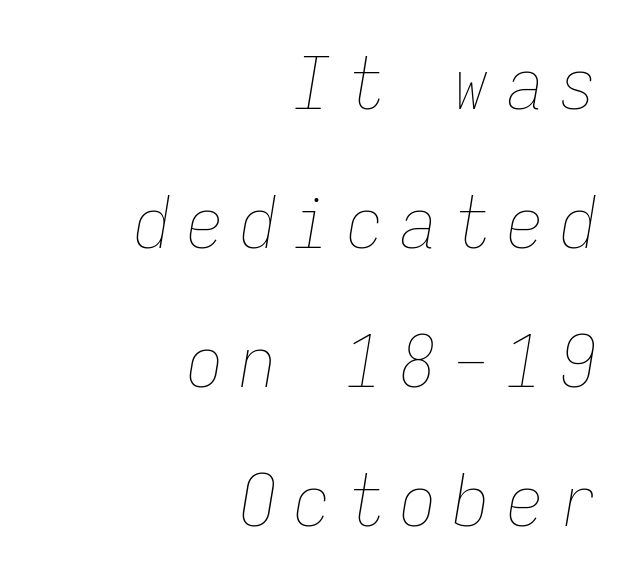
{"italic": "yes", "lean": "right", "slant_degrees": 9, "bold": "no", "weight": "thin", "width": "condensed", "stroke_contrast": "low", "x_height": "medium", "monospaced": "yes", "underline": "no", "align": "right", "line_spacing": "loose", "line_spacing_ratio": 1.93, "letter_spacing": "wide", "letter_spacing_em": 0.24, "glyph_px": 72}
